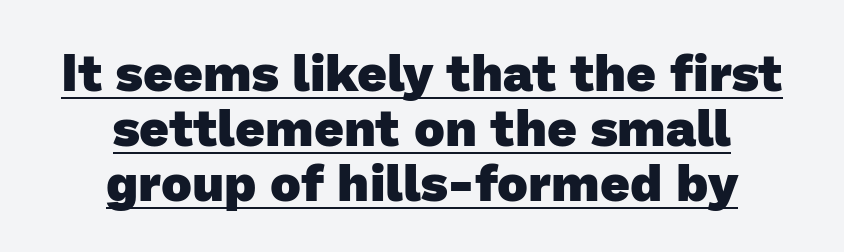
{"serif": "no", "bold": "yes", "weight": "heavy", "width": "normal", "stroke_contrast": "low", "x_height": "medium", "monospaced": "no", "underline": "yes", "align": "center", "line_spacing": "tight", "line_spacing_ratio": 1.06, "letter_spacing": "normal", "letter_spacing_em": 0.0, "glyph_px": 52}
